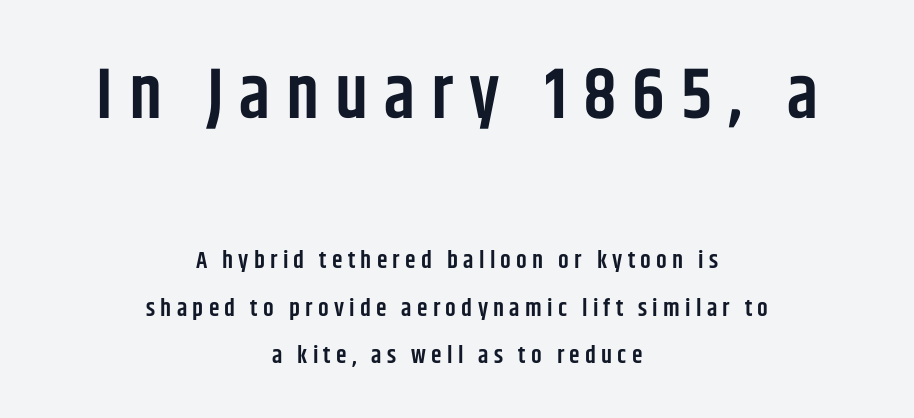
{"serif": "no", "italic": "no", "bold": "semi", "weight": "semibold", "width": "condensed", "stroke_contrast": "low", "x_height": "large", "monospaced": "no", "underline": "no", "align": "center", "line_spacing": "loose", "line_spacing_ratio": 1.98, "letter_spacing": "wide", "letter_spacing_em": 0.22, "larger_block": "first", "size_ratio": 3.0, "glyph_px": 72}
